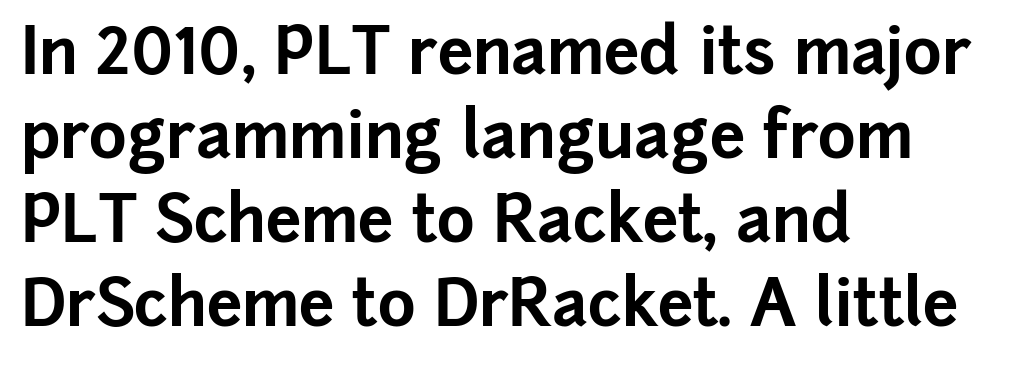
The image shows 64 px bold sans-serif type, upright; set left-aligned, normal line spacing (1.31x), normal letter spacing, not underlined; low stroke contrast and a medium x-height.
